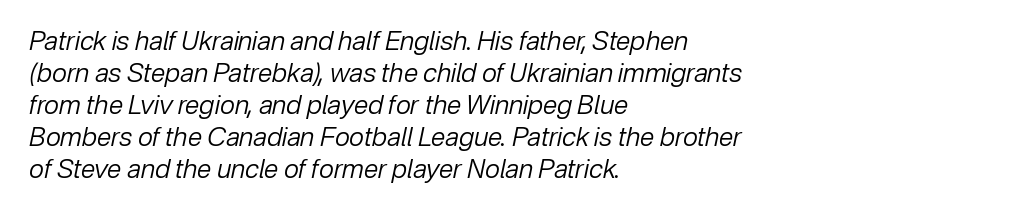
The image shows 26 px text type, italic (leaning right); set left-aligned, line spacing 1.23x, normal letter spacing, not underlined.
